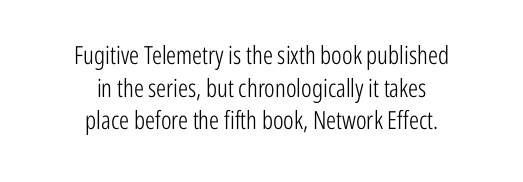
{"italic": "no", "bold": "no", "underline": "no", "align": "center", "line_spacing": "normal", "line_spacing_ratio": 1.31, "letter_spacing": "normal", "letter_spacing_em": 0.0, "glyph_px": 25}
